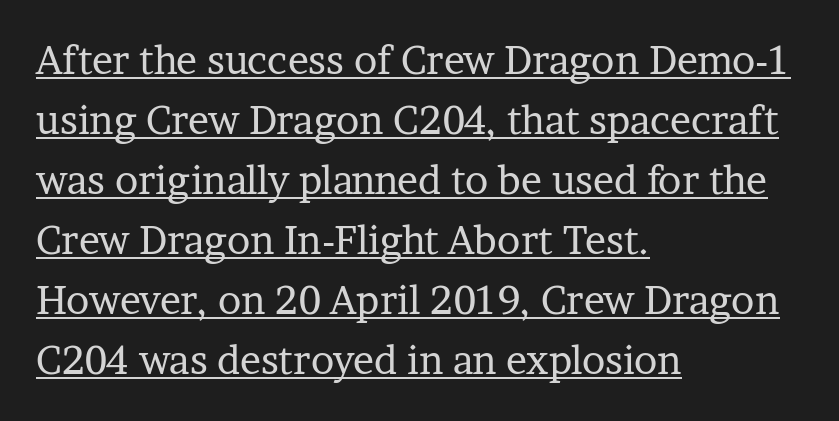
{"serif": "yes", "italic": "no", "bold": "no", "weight": "regular", "width": "normal", "stroke_contrast": "low", "x_height": "medium", "monospaced": "no", "underline": "yes", "align": "left", "line_spacing": "normal", "line_spacing_ratio": 1.54, "letter_spacing": "normal", "letter_spacing_em": 0.0, "glyph_px": 39}
